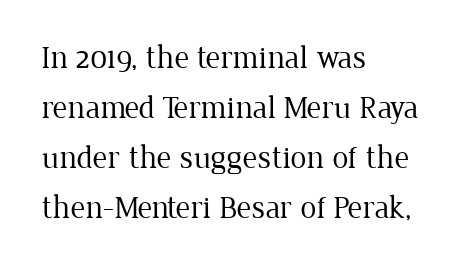
The image shows 32 px regular-weight serif type, upright; set left-aligned, normal line spacing (1.56x), normal letter spacing, not underlined; low stroke contrast and a medium x-height.
